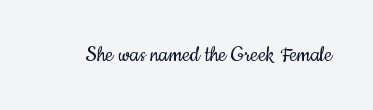
The image shows 25 px text type; set normal letter spacing, not underlined.
